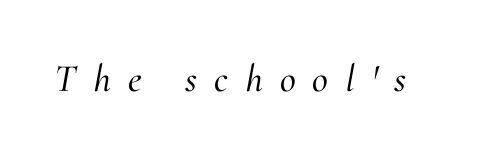
The image shows 39 px serif type, italic (leaning right); set unusually wide letter spacing (+0.44 em), not underlined; medium stroke contrast and a small x-height.
